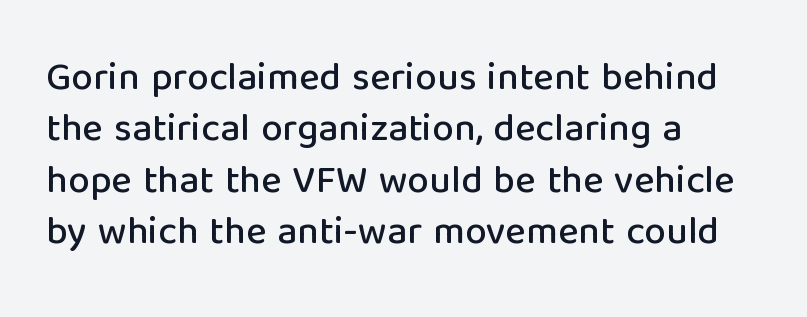
The image shows 39 px sans-serif type, upright; set left-aligned, normal line spacing (1.32x), normal letter spacing, not underlined; low stroke contrast and a medium x-height.
